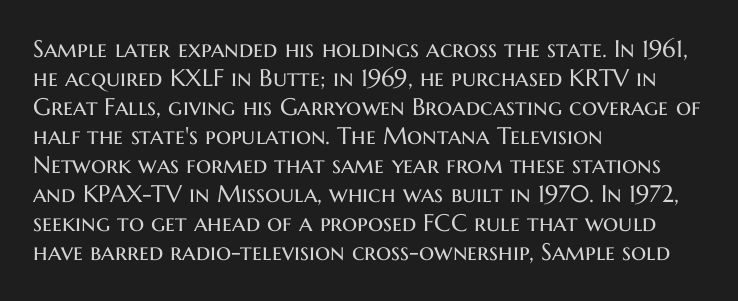
{"italic": "no", "bold": "no", "underline": "no", "align": "left", "line_spacing_ratio": 1.21, "letter_spacing": "normal", "letter_spacing_em": 0.0, "glyph_px": 24}
